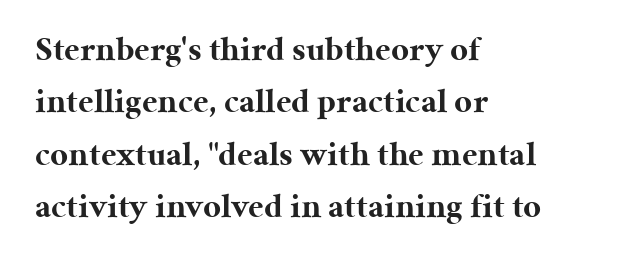
Compared with a centered layout, this one pins lines to the left instead. The font family rendered here belongs to the serif group. In terms of leading, this rendering sits right in the middle. Caption: standard tracking, unaltered. Each letter keeps its own natural width here, so spacing adapts to shape. Caption: bold face, heavy strokes.
